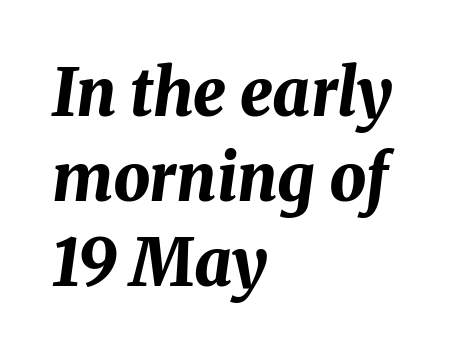
The image shows 65 px bold type, italic (leaning right); set left-aligned, normal line spacing (1.31x), normal letter spacing, not underlined; medium stroke contrast and a medium x-height.
